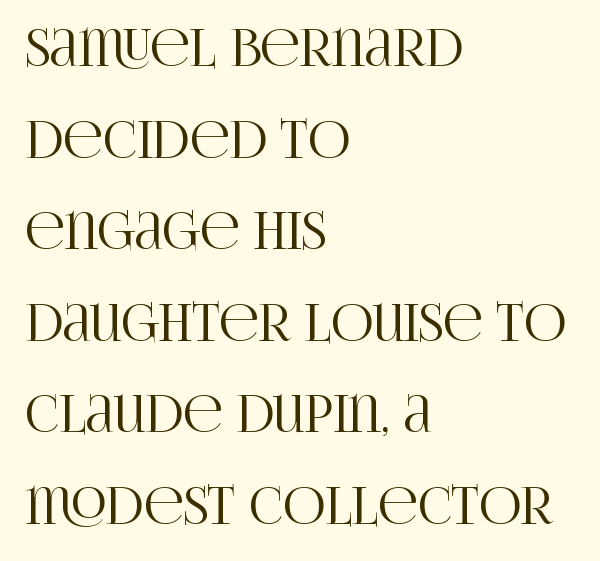
These lines are rendered in a variable-pitch font. Plain, unruled lines of type. No italicization has been applied; the sample stays upright. Honestly, the letter spacing is just normal — you wouldn't notice it. This rendering uses left alignment, leaving the right contour irregular.
